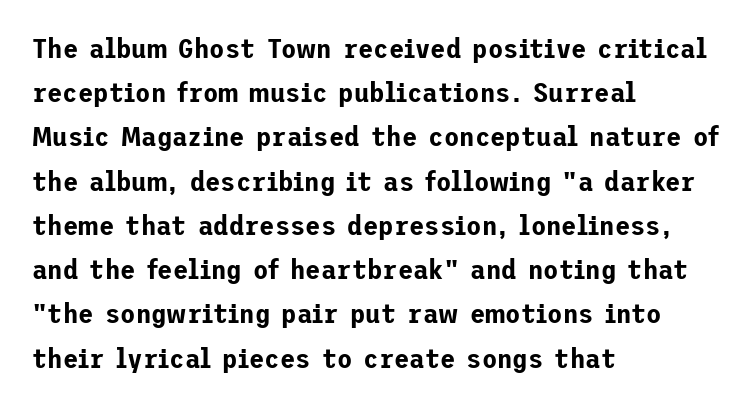
{"serif": "no", "italic": "no", "width": "normal", "stroke_contrast": "low", "x_height": "medium", "underline": "no", "align": "left", "line_spacing": "normal", "line_spacing_ratio": 1.58, "letter_spacing": "normal", "letter_spacing_em": 0.0, "glyph_px": 28}
